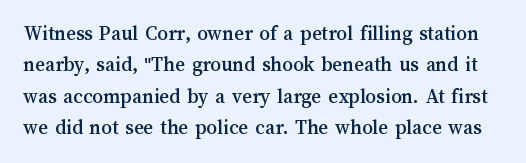
The image shows 21 px text type, upright; set normal line spacing (1.5x), normal letter spacing, not underlined.
